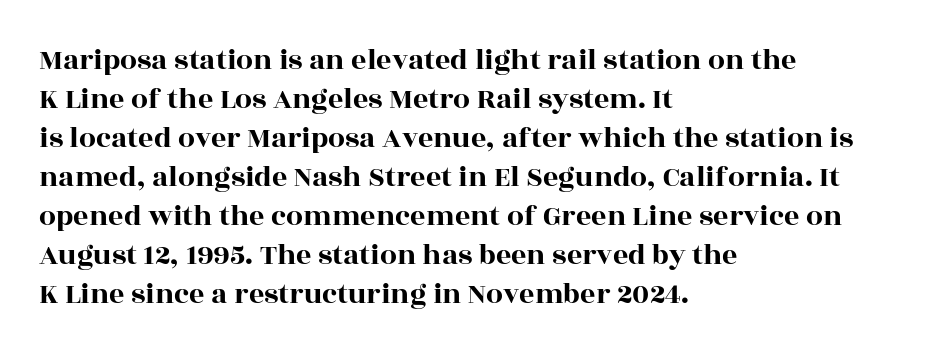
Leading: standard. Ascenders rise straight up at ninety degrees. Does the copy run flush right? No — it runs flush left. A clean baseline with only descenders dipping below it.
